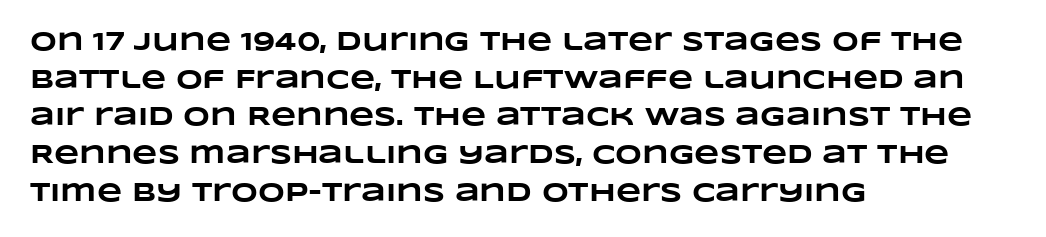
Q: Is the text bold? A: Yes.
Q: Is the text underlined? A: No.
Q: How is the paragraph aligned? A: Left-aligned.
Q: Is the spacing between letters normal or unusually wide? A: Normal.
Q: Is the spacing between lines tight, normal or loose? A: Normal.
